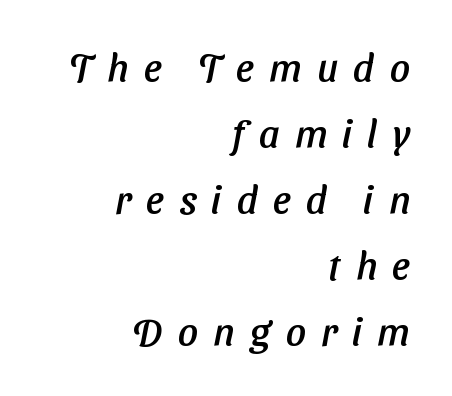
{"serif": "no", "width": "normal", "stroke_contrast": "low", "x_height": "medium", "monospaced": "no", "underline": "no", "align": "right", "line_spacing": "normal", "line_spacing_ratio": 1.69, "letter_spacing": "wide", "letter_spacing_em": 0.39, "glyph_px": 39}
